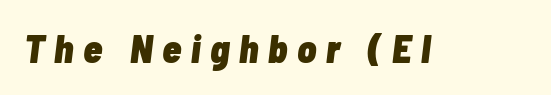
Tall strokes in this sample are angled rather than plumb. The line texture is sparse and dotted thanks to wide tracking. Look at the stroke-to-counter ratio: heavy, a bold. You could not count columns in this text — the font is proportionally spaced.
